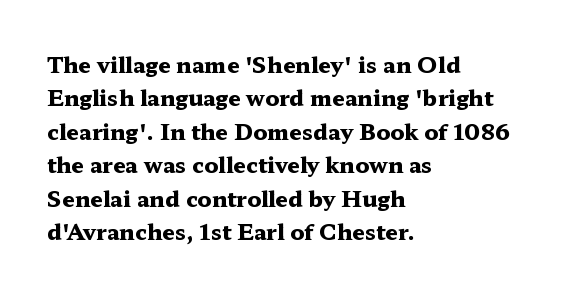
The image shows 22 px bold type, upright; set left-aligned, normal line spacing (1.52x), normal letter spacing, not underlined.
